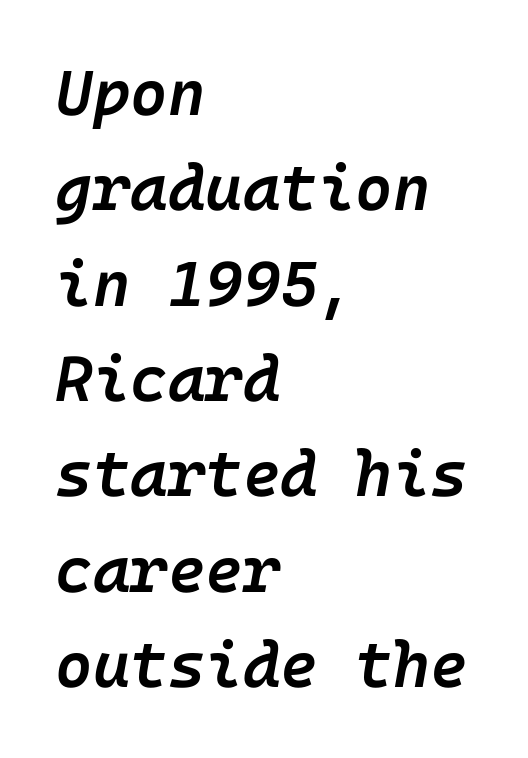
Q: Is the text bold? A: Semi-bold.
Q: Is the text italic (slanted)? A: Yes, it leans right by about 10 degrees.
Q: Is the text underlined? A: No.
Q: How is the paragraph aligned? A: Left-aligned.
Q: Is the spacing between letters normal or unusually wide? A: Normal.
Q: Is the spacing between lines tight, normal or loose? A: Normal.
Q: Width (condensed, normal, or wide)? A: Normal.
Q: Stroke contrast? A: Low.
Q: x-height? A: Medium.
